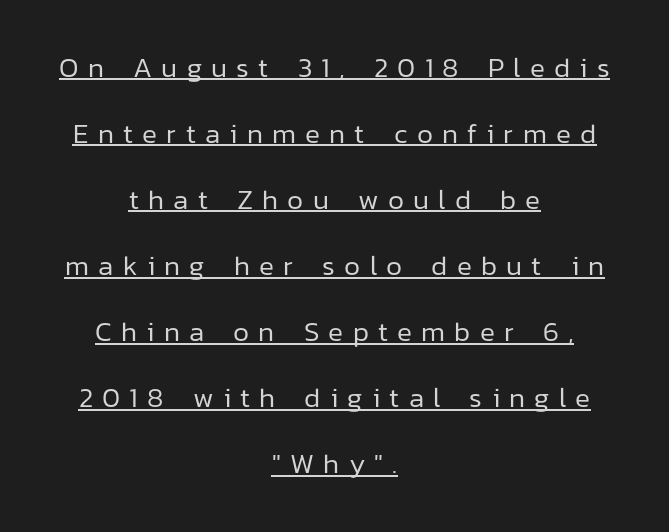
{"serif": "no", "italic": "no", "bold": "no", "weight": "regular", "width": "normal", "stroke_contrast": "low", "x_height": "medium", "monospaced": "no", "underline": "yes", "align": "center", "line_spacing": "loose", "line_spacing_ratio": 2.36, "letter_spacing": "wide", "letter_spacing_em": 0.33, "glyph_px": 28}
